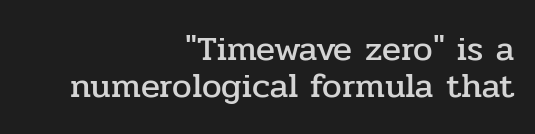
The image shows 35 px serif type, upright; set right-aligned, tight line spacing (1.05x), normal letter spacing, not underlined; low stroke contrast and a medium x-height.
